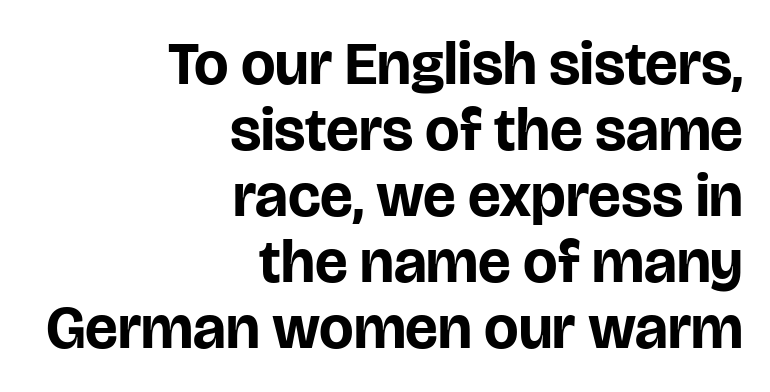
{"serif": "no", "italic": "no", "bold": "yes", "weight": "bold", "width": "normal", "stroke_contrast": "low", "x_height": "large", "monospaced": "no", "underline": "no", "align": "right", "line_spacing": "tight", "line_spacing_ratio": 1.08, "letter_spacing": "normal", "letter_spacing_em": 0.0, "glyph_px": 61}
